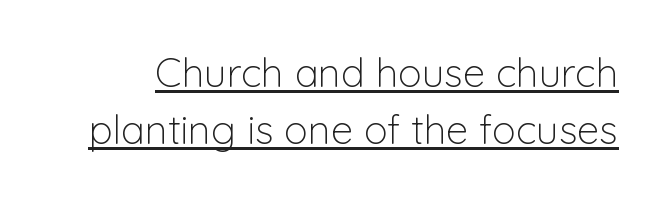
The image shows 40 px light sans-serif type, upright; set normal line spacing (1.42x), normal letter spacing, underlined; low stroke contrast and a medium x-height.
